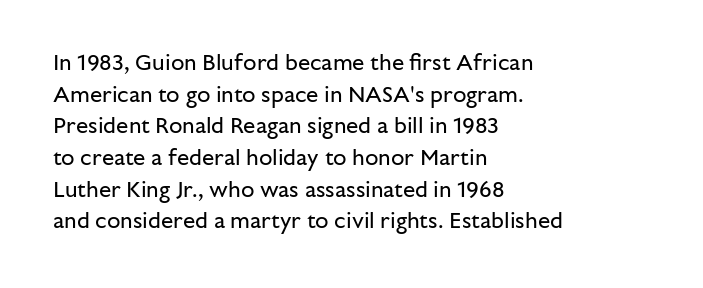
Ordinary non-slanted type is in use. Whoever set this chose a conventional vertical rhythm. Nothing unusual about the tracking: characters are spaced as the font intends. Every row of glyphs begins at an identical x-position on the left.
